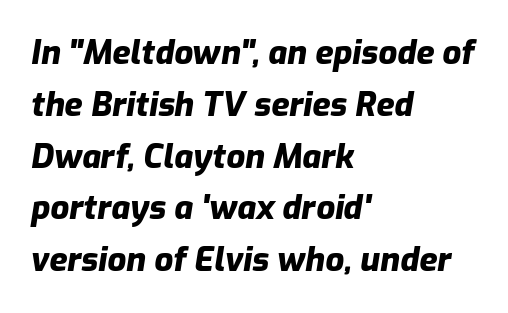
Anything drawn beneath the words? Only blank space. This rendering leaves character spacing at its baseline value. Here the designer chose a conventional face with non-uniform glyph widths. Tall strokes in this sample are angled rather than plumb. The leading is moderate, giving the passage an even texture. Students, this is bold: see how much ink each stroke carries.
